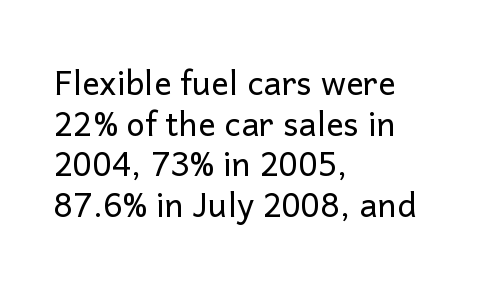
Q: Is the text bold? A: No.
Q: Is the text italic (slanted)? A: No, it is upright.
Q: Is the typeface a serif or a sans-serif typeface? A: Sans-serif.
Q: Is the text underlined? A: No.
Q: How is the paragraph aligned? A: Left-aligned.
Q: Is the spacing between letters normal or unusually wide? A: Normal.
Q: Width (condensed, normal, or wide)? A: Normal.
Q: Stroke contrast? A: Low.
Q: x-height? A: Medium.
Q: Monospaced? A: No.
